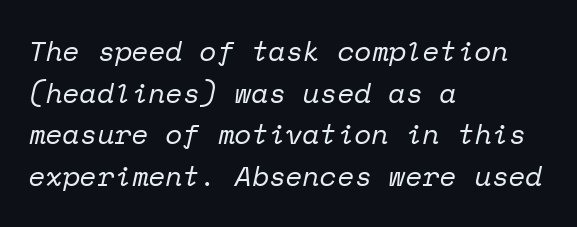
The characters display serif detailing at their extremities. Think standard paragraph weight, or any step lighter than that. The compositor pushed each line to the left boundary. The letters march in equal steps, a hallmark of fixed-pitch type. Tracking here is standard; glyphs follow each other at the usual distance.
